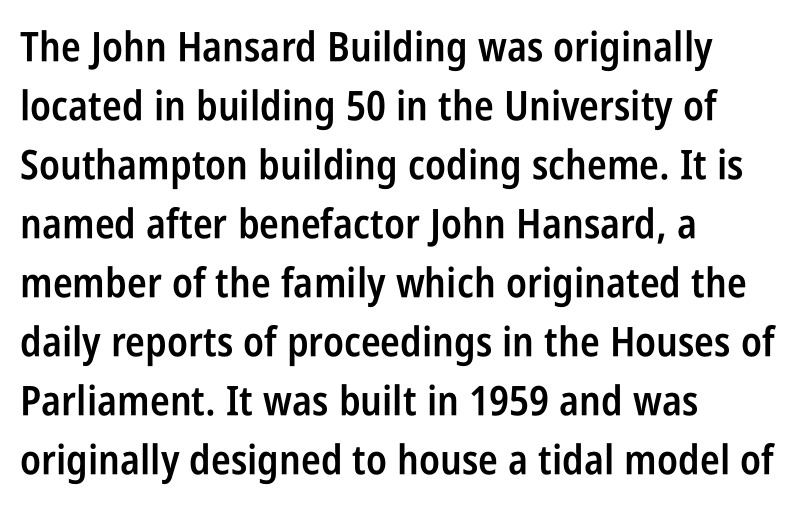
The image shows 41 px semibold, condensed sans-serif type, upright; set left-aligned, normal line spacing (1.44x), normal letter spacing, not underlined; low stroke contrast and a large x-height.
